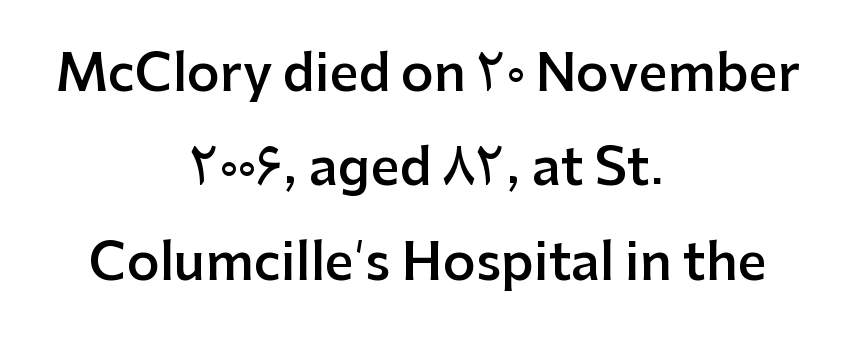
{"serif": "no", "italic": "no", "bold": "semi", "weight": "semibold", "width": "normal", "stroke_contrast": "low", "x_height": "medium", "monospaced": "no", "underline": "no", "align": "center", "line_spacing_ratio": 1.85, "letter_spacing": "normal", "letter_spacing_em": 0.0, "glyph_px": 51}
